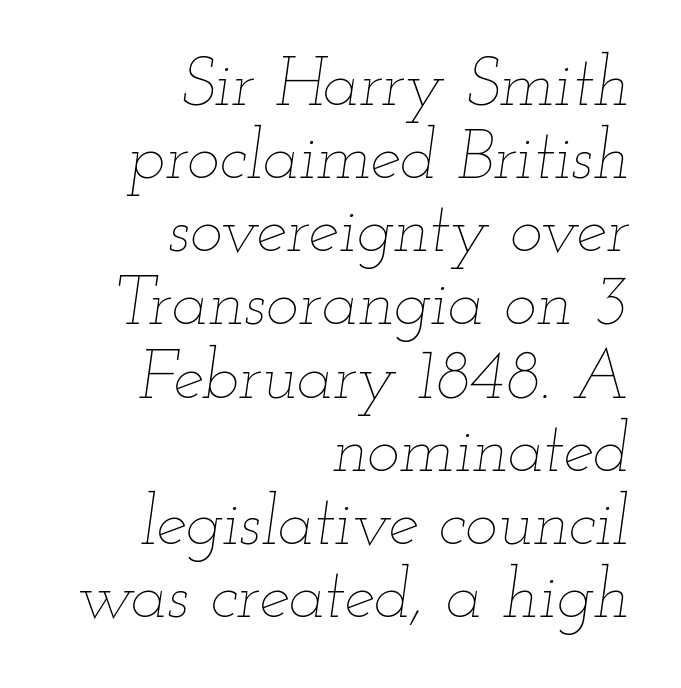
The image shows 69 px thin, wide type, italic (leaning right); set right-aligned, tight line spacing (1.06x), normal letter spacing, not underlined; low stroke contrast and a small x-height.
